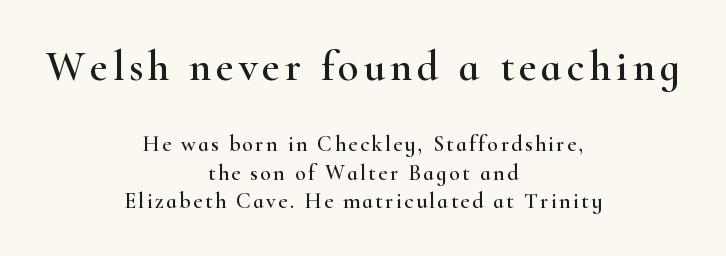
Reading down the column, the eye jumps a familiar distance to each next line. Are there feet on the stems? There are — it's a serif. One-word summary of the alignment: center. Each letter keeps its own natural width here, so spacing adapts to shape.
